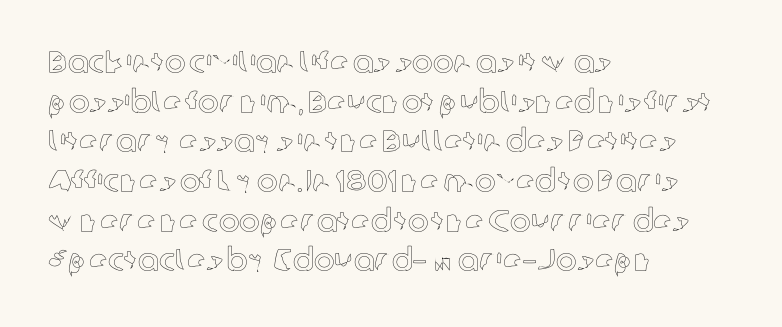
The passage shown is typed in a proportional face where columns would drift. The ragged edge is on the right, which tells us the setting is flush left. There is no visible air inserted between adjacent glyphs. Quick note: not italic, upright. Unmarked baselines from the first word to the last. One glance says typical: line gaps are just what's usual.
